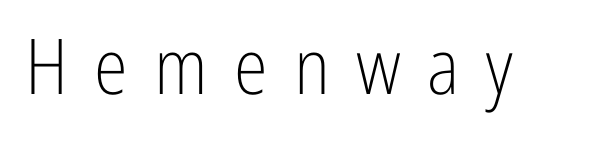
{"serif": "no", "italic": "no", "bold": "no", "weight": "light", "width": "condensed", "stroke_contrast": "low", "x_height": "medium", "monospaced": "no", "underline": "no", "letter_spacing": "wide", "letter_spacing_em": 0.34, "glyph_px": 77}
